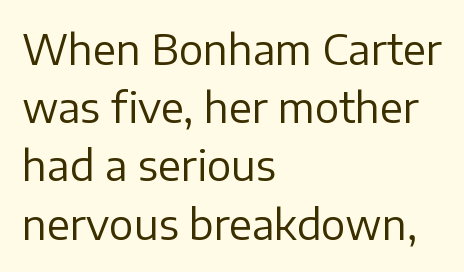
Q: Is the text bold? A: No.
Q: Is the text italic (slanted)? A: No, it is upright.
Q: Is the typeface a serif or a sans-serif typeface? A: Sans-serif.
Q: Is the text underlined? A: No.
Q: How is the paragraph aligned? A: Left-aligned.
Q: Is the spacing between letters normal or unusually wide? A: Normal.
Q: Is the spacing between lines tight, normal or loose? A: Normal.
Q: Width (condensed, normal, or wide)? A: Normal.
Q: Stroke contrast? A: Low.
Q: x-height? A: Medium.
Q: Monospaced? A: No.
